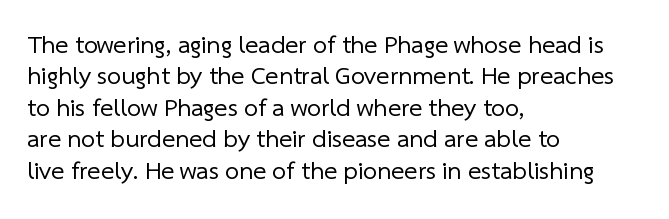
{"bold": "no", "underline": "no", "align": "left", "line_spacing": "normal", "line_spacing_ratio": 1.26, "letter_spacing": "normal", "letter_spacing_em": 0.0, "glyph_px": 25}
